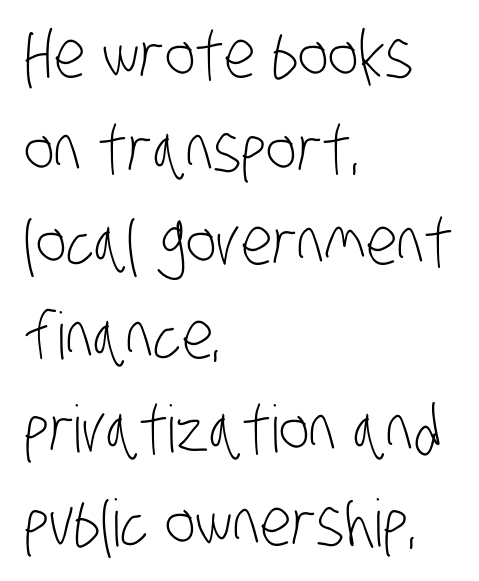
Decoration check: the copy has no underline. A light-to-regular cut is what we see here. You could not count columns in this text — the font is proportionally spaced. Each letter's strokes conclude bluntly, with no projecting serifs.
